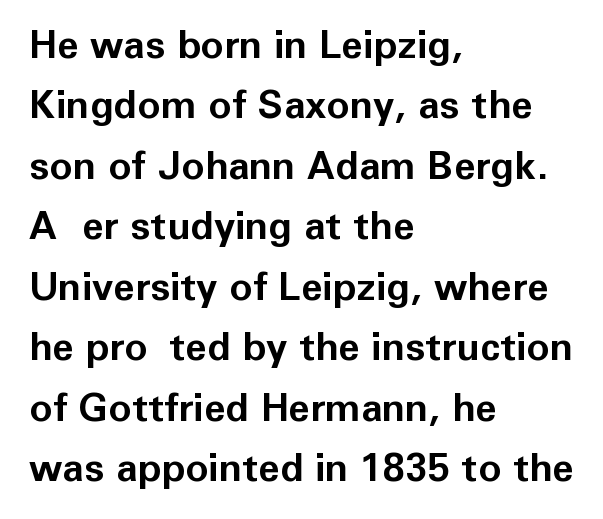
The image shows 39 px bold sans-serif type, upright; set left-aligned, normal line spacing (1.55x), normal letter spacing, not underlined; low stroke contrast and a medium x-height.
